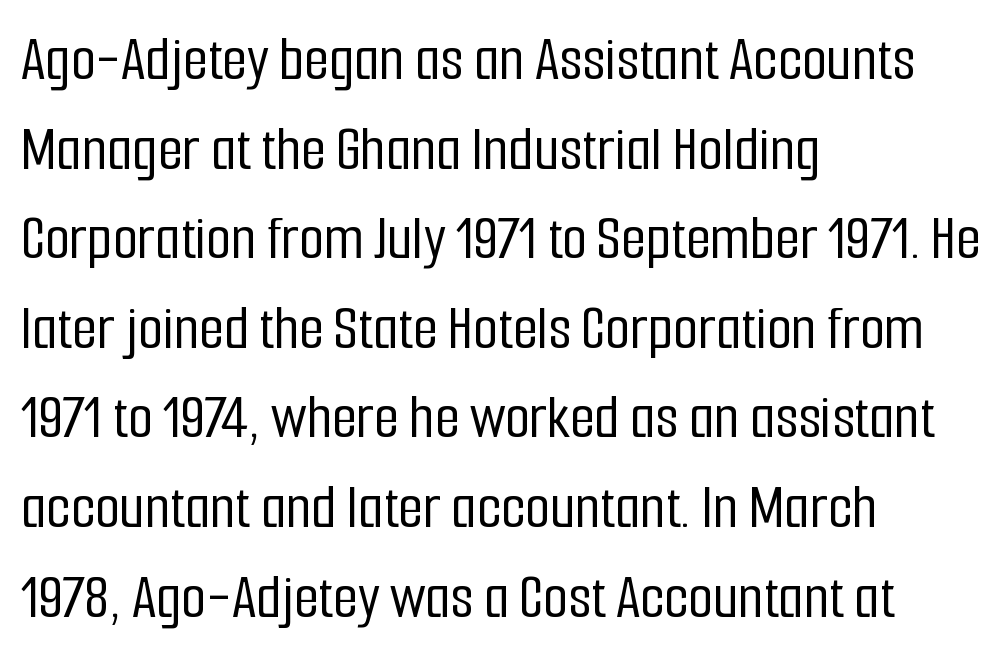
The image shows 64 px condensed sans-serif type, upright; set left-aligned, normal line spacing (1.4x), normal letter spacing, not underlined; low stroke contrast and a medium x-height.
